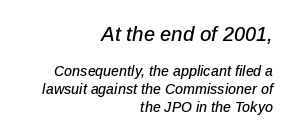
{"italic": "yes", "lean": "right", "slant_degrees": 12, "underline": "no", "align": "right", "line_spacing": "normal", "line_spacing_ratio": 1.27, "letter_spacing": "normal", "letter_spacing_em": 0.0, "larger_block": "first", "size_ratio": 1.43, "glyph_px": 20}
